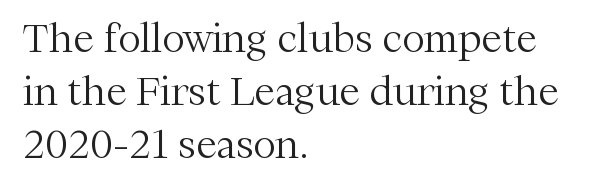
Q: Is the text bold? A: No.
Q: Is the text italic (slanted)? A: No, it is upright.
Q: Is the typeface a serif or a sans-serif typeface? A: Serif.
Q: Is the text underlined? A: No.
Q: How is the paragraph aligned? A: Left-aligned.
Q: Is the spacing between letters normal or unusually wide? A: Normal.
Q: Is the spacing between lines tight, normal or loose? A: Normal.
Q: Width (condensed, normal, or wide)? A: Normal.
Q: Stroke contrast? A: Medium.
Q: x-height? A: Medium.
Q: Monospaced? A: No.
